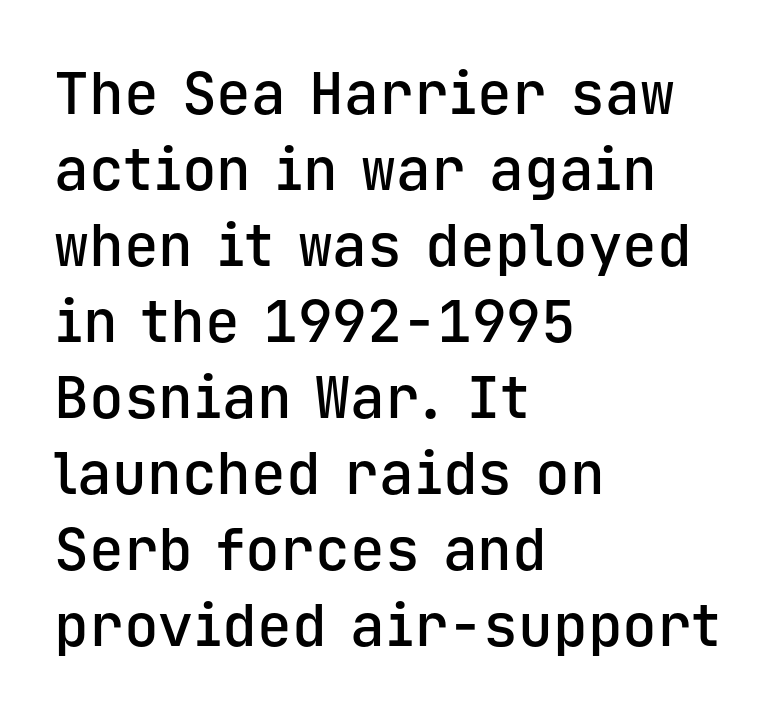
Q: Is the text bold? A: Semi-bold.
Q: Is the text italic (slanted)? A: No, it is upright.
Q: Is the typeface a serif or a sans-serif typeface? A: Sans-serif.
Q: Is the text underlined? A: No.
Q: How is the paragraph aligned? A: Left-aligned.
Q: Is the spacing between letters normal or unusually wide? A: Normal.
Q: Is the spacing between lines tight, normal or loose? A: Normal.
Q: Width (condensed, normal, or wide)? A: Normal.
Q: Stroke contrast? A: Low.
Q: x-height? A: Medium.
Q: Monospaced? A: Yes.
